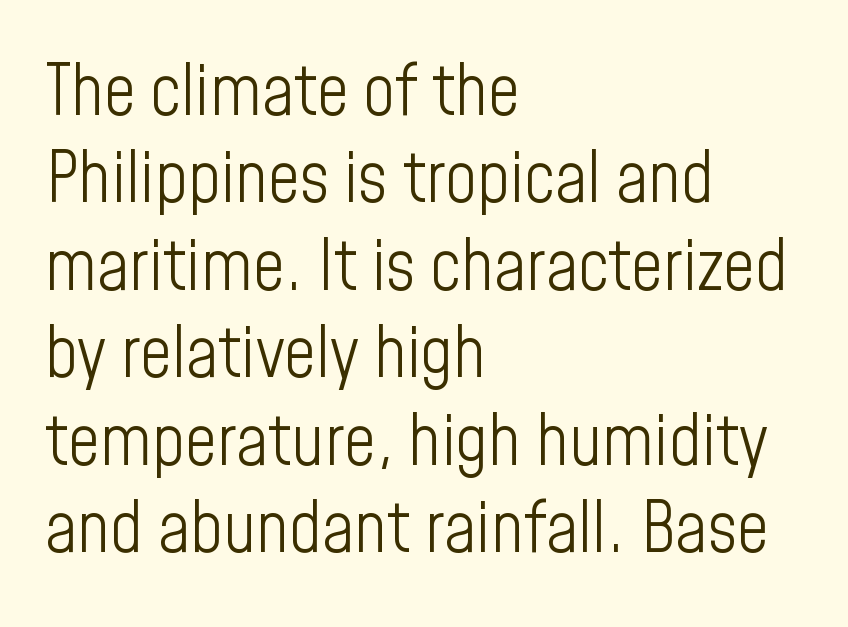
Q: Is the text bold? A: No.
Q: Is the text italic (slanted)? A: No, it is upright.
Q: Is the typeface a serif or a sans-serif typeface? A: Sans-serif.
Q: Is the text underlined? A: No.
Q: How is the paragraph aligned? A: Left-aligned.
Q: Is the spacing between letters normal or unusually wide? A: Normal.
Q: Is the spacing between lines tight, normal or loose? A: Normal.
Q: Width (condensed, normal, or wide)? A: Condensed.
Q: Stroke contrast? A: Low.
Q: x-height? A: Medium.
Q: Monospaced? A: No.
